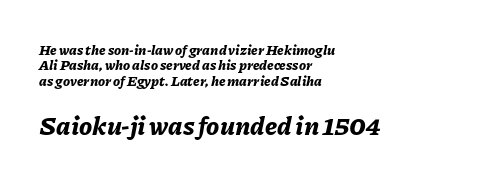
Larger block? The one below; the one above is distinctly smaller. Weight check: bold — yes, fully. The strip under each line holds only bare page. Here the glyphs are tracked normally, forming tight word shapes.
